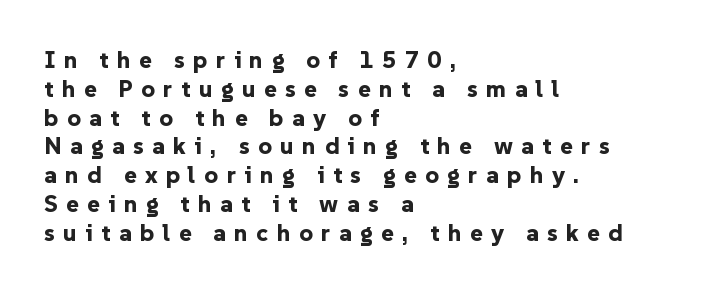
The letters are spread apart with noticeably loose tracking. Set as a true bold cut, around the 700 mark. It's the straight-up-and-down kind of type. The strip under each line holds only bare page. The paragraph shown leans on its left margin.
